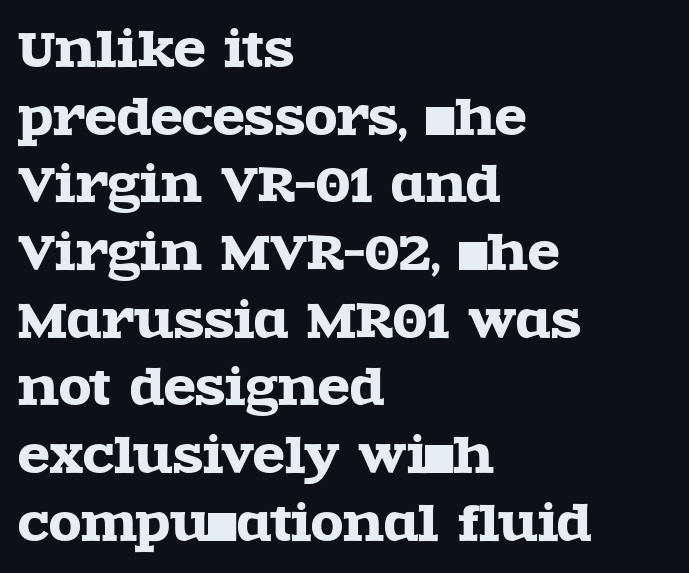
{"serif": "yes", "italic": "no", "width": "wide", "x_height": "large", "monospaced": "no", "underline": "no", "align": "left", "line_spacing": "normal", "line_spacing_ratio": 1.44, "letter_spacing": "normal", "letter_spacing_em": 0.0, "glyph_px": 47}
